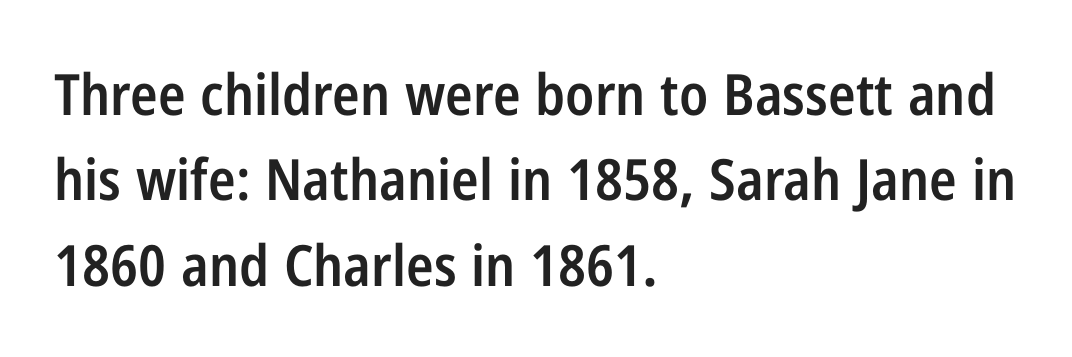
Caption: standard tracking, unaltered. In CSS terms this would be text-align: left. Here the designer chose a conventional face with non-uniform glyph widths. The rendering shows plain stroke endings on the letterforms — a sans-serif design. The block of text has a typical density, with ordinary space between rows. The strokes are fattened partway — semibold, not bold.
